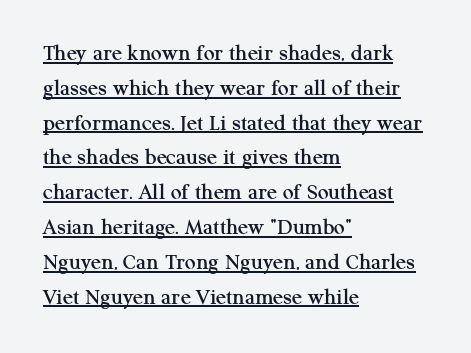
Q: Is the text italic (slanted)? A: No, it is upright.
Q: Is the text underlined? A: Yes.
Q: How is the paragraph aligned? A: Left-aligned.
Q: Is the spacing between letters normal or unusually wide? A: Normal.
Q: Is the spacing between lines tight, normal or loose? A: Normal.
